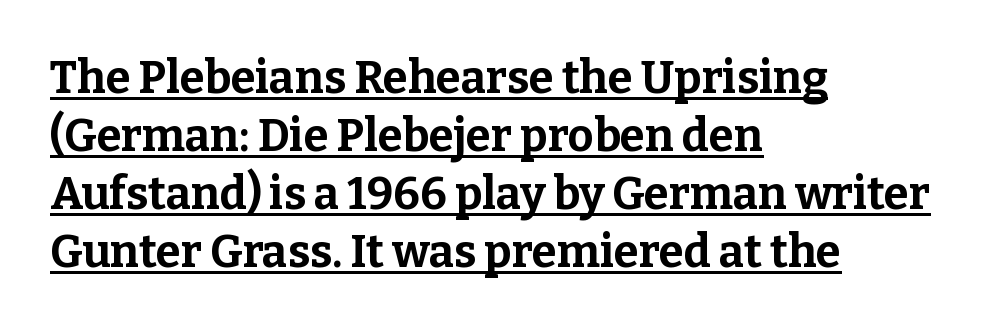
Q: Is the text bold? A: Yes.
Q: Is the text italic (slanted)? A: No, it is upright.
Q: Is the typeface a serif or a sans-serif typeface? A: Serif.
Q: Is the text underlined? A: Yes.
Q: How is the paragraph aligned? A: Left-aligned.
Q: Is the spacing between letters normal or unusually wide? A: Normal.
Q: Is the spacing between lines tight, normal or loose? A: Normal.
Q: Width (condensed, normal, or wide)? A: Normal.
Q: Stroke contrast? A: Low.
Q: x-height? A: Medium.
Q: Monospaced? A: No.
